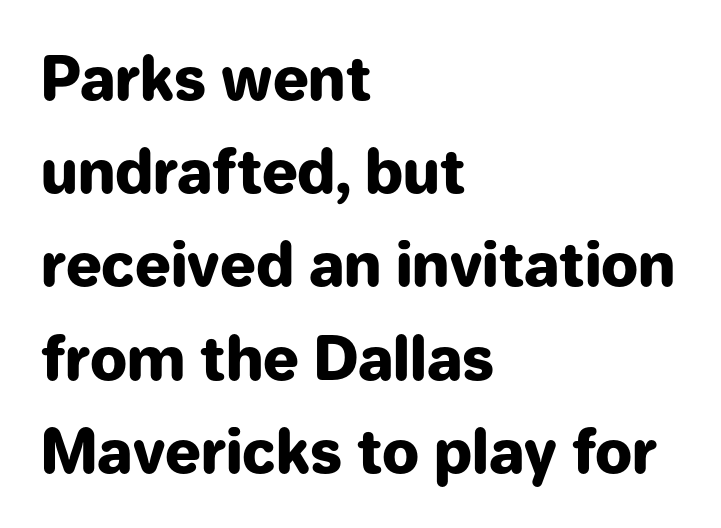
{"serif": "no", "italic": "no", "bold": "yes", "weight": "heavy", "width": "normal", "stroke_contrast": "low", "x_height": "medium", "monospaced": "no", "underline": "no", "align": "left", "line_spacing": "normal", "line_spacing_ratio": 1.58, "letter_spacing": "normal", "letter_spacing_em": 0.0, "glyph_px": 59}
